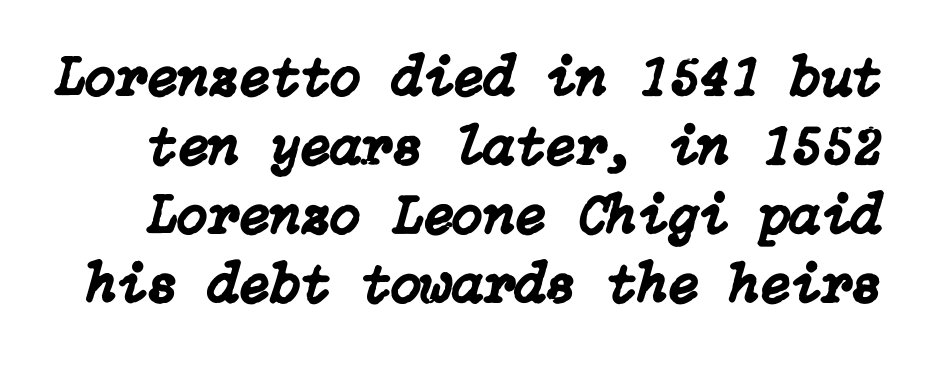
Q: Is the text italic (slanted)? A: Yes, it leans right by about 15 degrees.
Q: Is the text underlined? A: No.
Q: Is the spacing between letters normal or unusually wide? A: Normal.
Q: Width (condensed, normal, or wide)? A: Normal.
Q: Stroke contrast? A: Low.
Q: x-height? A: Medium.
